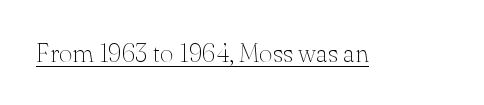
Short note: letters normally spaced. Is this a heavy cut? Hardly; it is regular or lighter. This sample uses an upright cut, with every glyph sitting square on the baseline. Is there an underline? Yes — a line sits under the letters.
